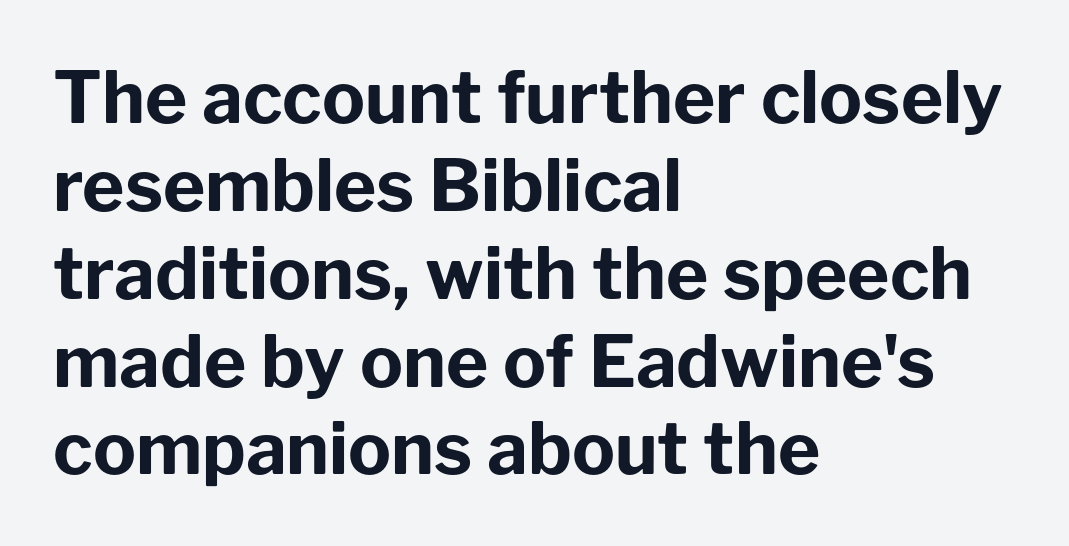
The image shows 72 px bold sans-serif type, upright; set left-aligned, line spacing 1.22x, normal letter spacing, not underlined; low stroke contrast and a medium x-height.
